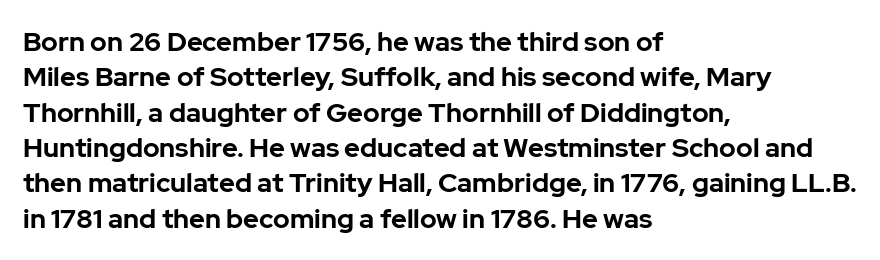
Q: Is the text bold? A: Yes.
Q: Is the text italic (slanted)? A: No, it is upright.
Q: Is the text underlined? A: No.
Q: How is the paragraph aligned? A: Left-aligned.
Q: Is the spacing between letters normal or unusually wide? A: Normal.
Q: Is the spacing between lines tight, normal or loose? A: Normal.
